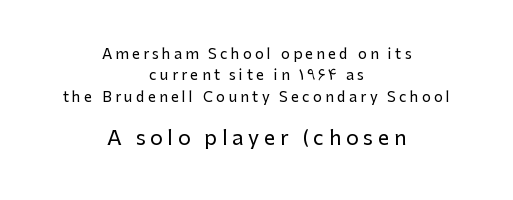
{"italic": "no", "underline": "no", "align": "center", "line_spacing": "normal", "line_spacing_ratio": 1.53, "letter_spacing": "wide", "letter_spacing_em": 0.24, "larger_block": "second", "size_ratio": 1.43, "glyph_px": 20}
